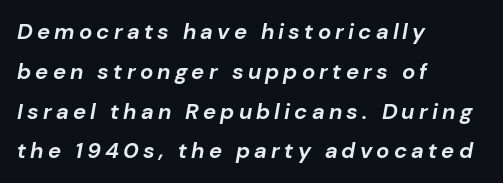
Bare-footed words on every line. Designer's note — italics engaged. These lines are set flush left with a ragged right edge. The font is running at its bold setting.
